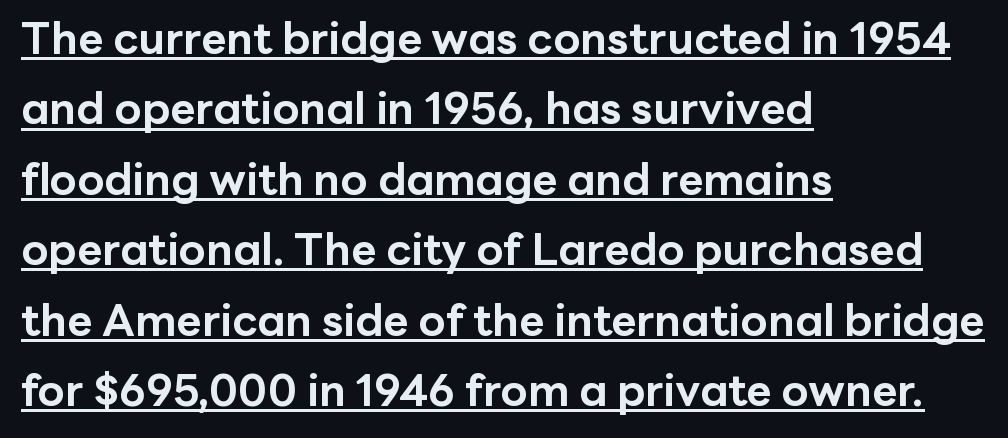
Vertical strokes here are truly vertical. Emphasis by weight is at full strength: bold. The glyphs are accompanied by a horizontal stroke just below them. The vertical gap from one line to the next is medium. These lines are rendered in a variable-pitch font. Compared with a centered layout, this one pins lines to the left instead.
